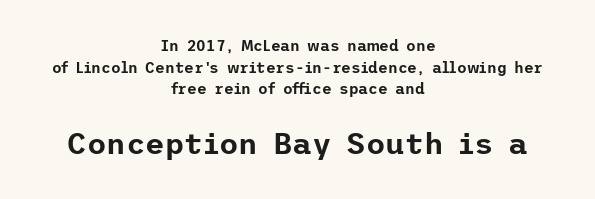
Q: Is the text italic (slanted)? A: No, it is upright.
Q: Is the typeface a serif or a sans-serif typeface? A: Sans-serif.
Q: Is the text underlined? A: No.
Q: How is the paragraph aligned? A: Centered.
Q: Is the spacing between letters normal or unusually wide? A: Normal.
Q: Is the spacing between lines tight, normal or loose? A: Normal.
Q: Which block of text is set in a larger size, the first (top) or the second (bottom)? A: The second (bottom) one.
Q: Width (condensed, normal, or wide)? A: Normal.
Q: Stroke contrast? A: Low.
Q: x-height? A: Medium.
